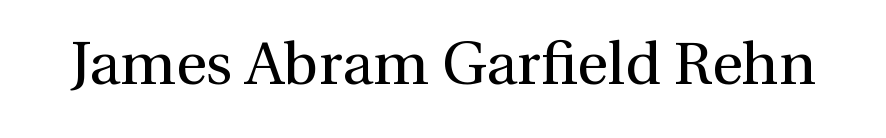
{"serif": "yes", "italic": "no", "bold": "no", "weight": "regular", "width": "normal", "stroke_contrast": "medium", "x_height": "medium", "monospaced": "no", "underline": "no", "letter_spacing": "normal", "letter_spacing_em": 0.0, "glyph_px": 60}
